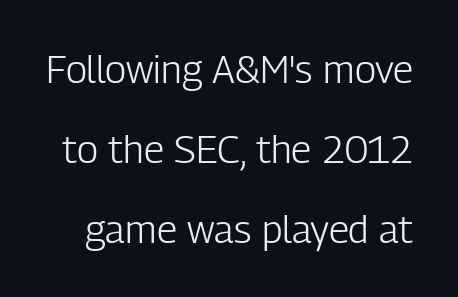
The passage shown has conventional tracking throughout. Upright lettering throughout. Any mark beneath the type? The region is blank. Vertical stems look standard width or narrower in stroke.
